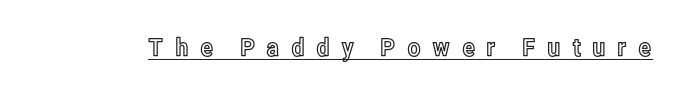
The image shows 25 px text type, upright; set unusually wide letter spacing (+0.44 em), underlined.
